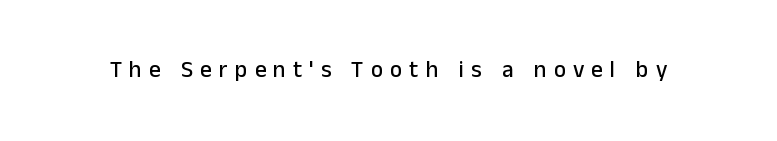
The image shows 23 px text type, upright; set unusually wide letter spacing (+0.31 em), not underlined.
